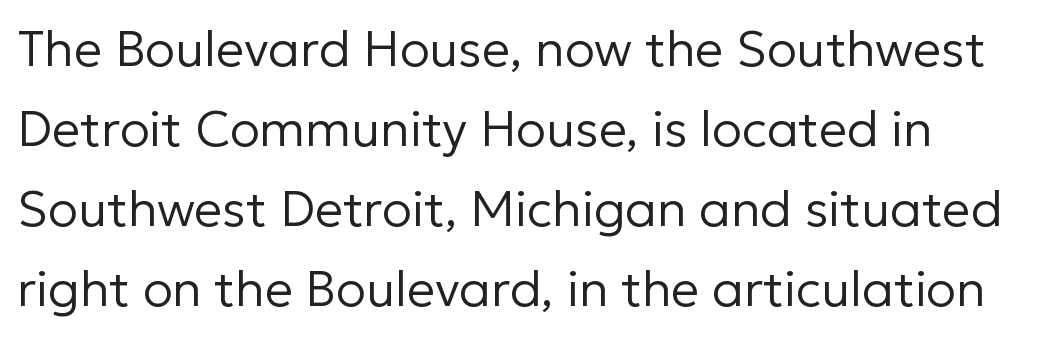
{"serif": "no", "italic": "no", "bold": "no", "weight": "regular", "width": "normal", "stroke_contrast": "low", "x_height": "medium", "monospaced": "no", "underline": "no", "line_spacing": "normal", "line_spacing_ratio": 1.6, "letter_spacing": "normal", "letter_spacing_em": 0.0, "glyph_px": 50}
